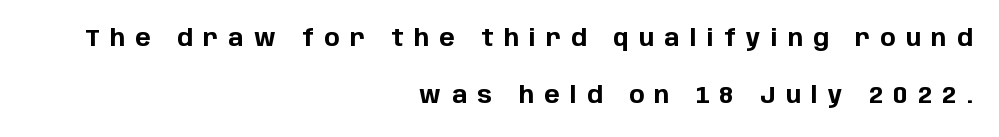
The image shows 23 px bold type, upright; set right-aligned, loose line spacing (2.48x), unusually wide letter spacing (+0.45 em), not underlined.
